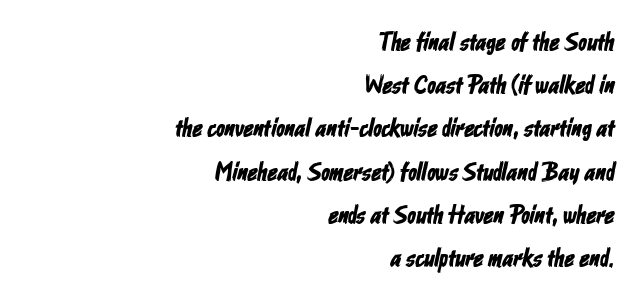
{"underline": "no", "align": "right", "line_spacing_ratio": 1.73, "letter_spacing": "normal", "letter_spacing_em": 0.0, "glyph_px": 25}
